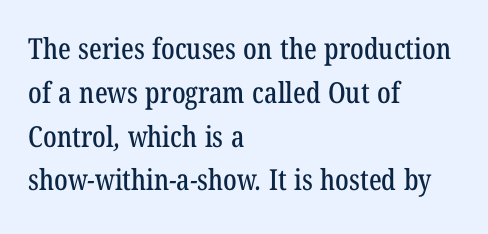
Lines of text with bare space underneath. Looks like regular typesetting: each glyph gets only the width it needs. The leading is moderate, giving the passage an even texture. The typesetter chose a ragged-right arrangement here. The letterforms sit shoulder to shoulder at normal distance.
